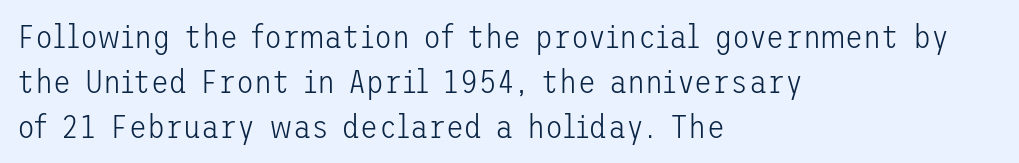
Anything drawn beneath the words? Only blank space. The gaps between neighbouring characters are ordinary and unremarkable. These lines sit exactly where default settings would place them. A roman cut, with each character standing at attention. The lines are quadded left. Is the type heavy? It reads as light-to-regular instead.
